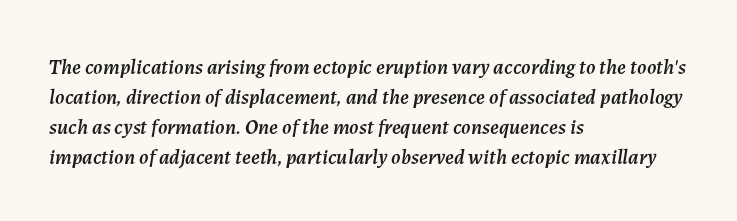
The specimen reads as italic at a glance. A clean baseline with only descenders dipping below it. Reading down the column, the eye jumps a familiar distance to each next line. The lines are quadded left. What stands out about the letter spacing? Nothing — it is the standard amount.
